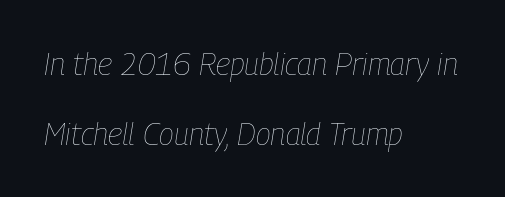
Q: Is the text bold? A: No.
Q: Is the text italic (slanted)? A: Yes, it leans right by about 9 degrees.
Q: Is the text underlined? A: No.
Q: How is the paragraph aligned? A: Left-aligned.
Q: Is the spacing between letters normal or unusually wide? A: Normal.
Q: Is the spacing between lines tight, normal or loose? A: Loose.
Q: Width (condensed, normal, or wide)? A: Condensed.
Q: Stroke contrast? A: Low.
Q: x-height? A: Medium.
Q: Monospaced? A: No.
